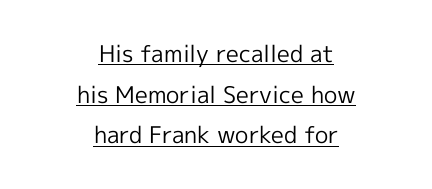
{"italic": "no", "bold": "no", "underline": "yes", "align": "center", "line_spacing_ratio": 1.77, "letter_spacing": "normal", "letter_spacing_em": 0.0, "glyph_px": 23}
